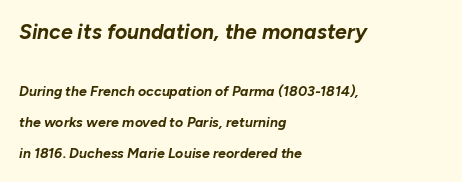
Q: Is the text bold? A: Yes.
Q: Is the text italic (slanted)? A: Yes, it leans right by about 10 degrees.
Q: Is the text underlined? A: No.
Q: How is the paragraph aligned? A: Left-aligned.
Q: Is the spacing between letters normal or unusually wide? A: Normal.
Q: Is the spacing between lines tight, normal or loose? A: Loose.
Q: Which block of text is set in a larger size, the first (top) or the second (bottom)? A: The first (top) one.
